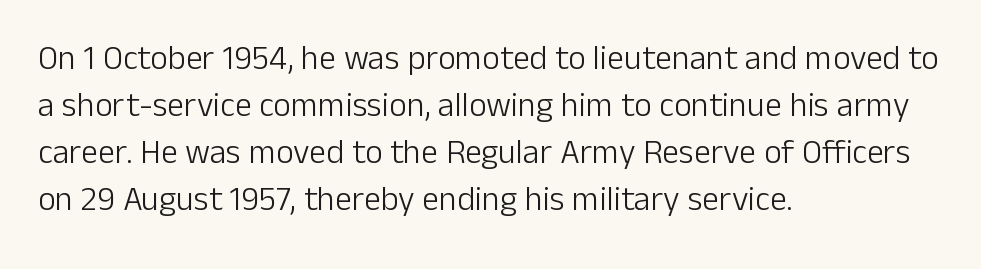
Q: Is the text bold? A: No.
Q: Is the text italic (slanted)? A: No, it is upright.
Q: Is the typeface a serif or a sans-serif typeface? A: Sans-serif.
Q: Is the text underlined? A: No.
Q: How is the paragraph aligned? A: Left-aligned.
Q: Is the spacing between letters normal or unusually wide? A: Normal.
Q: Is the spacing between lines tight, normal or loose? A: Normal.
Q: Width (condensed, normal, or wide)? A: Normal.
Q: Stroke contrast? A: Low.
Q: x-height? A: Medium.
Q: Monospaced? A: No.
